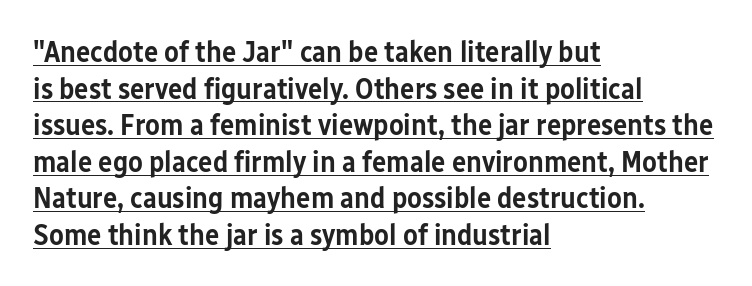
Q: Is the text bold? A: Semi-bold.
Q: Is the text italic (slanted)? A: No, it is upright.
Q: Is the typeface a serif or a sans-serif typeface? A: Sans-serif.
Q: Is the text underlined? A: Yes.
Q: How is the paragraph aligned? A: Left-aligned.
Q: Is the spacing between letters normal or unusually wide? A: Normal.
Q: Width (condensed, normal, or wide)? A: Condensed.
Q: Stroke contrast? A: Low.
Q: x-height? A: Medium.
Q: Monospaced? A: No.
